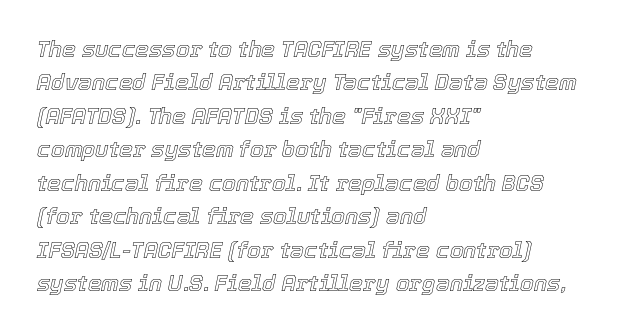
The image shows 22 px text type, italic (leaning right); set left-aligned, normal line spacing (1.52x), normal letter spacing, not underlined.
